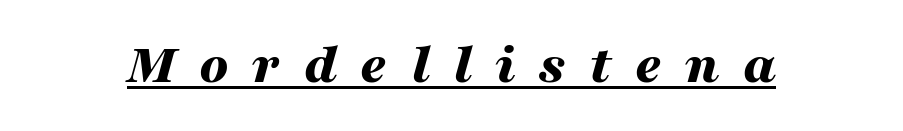
{"italic": "yes", "lean": "right", "slant_degrees": 16, "bold": "yes", "weight": "bold", "width": "wide", "stroke_contrast": "medium", "x_height": "medium", "monospaced": "no", "underline": "yes", "letter_spacing": "wide", "letter_spacing_em": 0.41, "glyph_px": 57}
